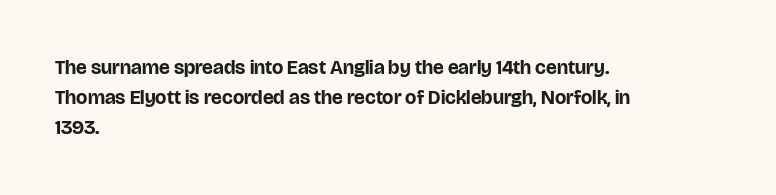
{"italic": "no", "bold": "yes", "underline": "no", "align": "left", "line_spacing": "normal", "line_spacing_ratio": 1.5, "letter_spacing": "normal", "letter_spacing_em": 0.0, "glyph_px": 20}
